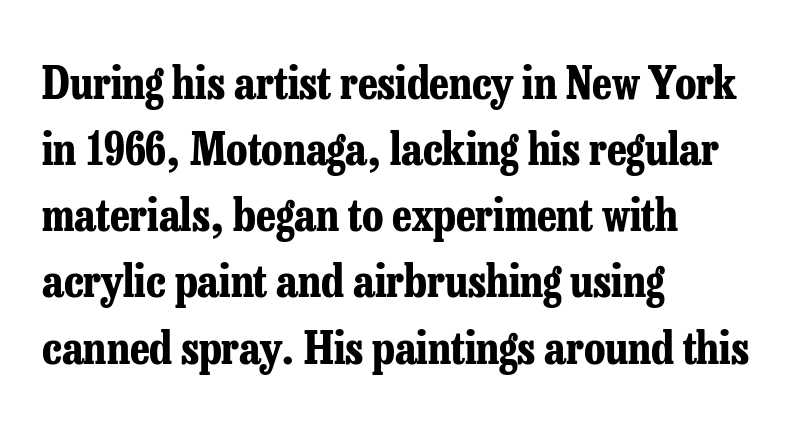
Q: Is the text bold? A: Yes.
Q: Is the text italic (slanted)? A: No, it is upright.
Q: Is the typeface a serif or a sans-serif typeface? A: Serif.
Q: Is the text underlined? A: No.
Q: How is the paragraph aligned? A: Left-aligned.
Q: Is the spacing between letters normal or unusually wide? A: Normal.
Q: Is the spacing between lines tight, normal or loose? A: Normal.
Q: Width (condensed, normal, or wide)? A: Condensed.
Q: Stroke contrast? A: Low.
Q: x-height? A: Medium.
Q: Monospaced? A: No.
